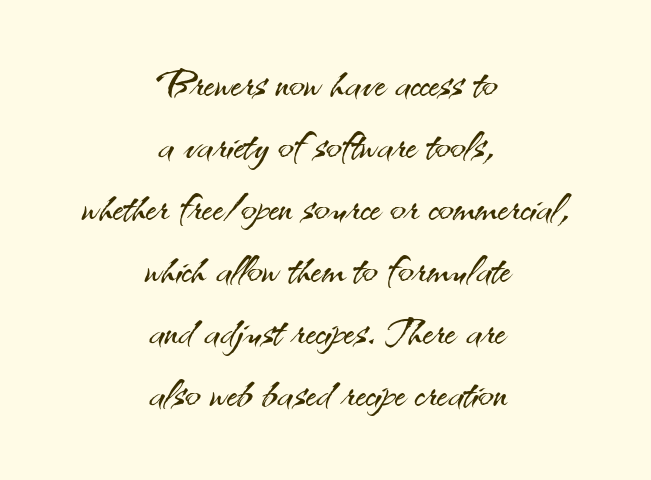
Q: Is the text bold? A: No.
Q: Is the text italic (slanted)? A: Yes.
Q: Is the typeface a serif or a sans-serif typeface? A: Sans-serif.
Q: Is the text underlined? A: No.
Q: How is the paragraph aligned? A: Centered.
Q: Is the spacing between letters normal or unusually wide? A: Normal.
Q: Is the spacing between lines tight, normal or loose? A: Tight.
Q: Width (condensed, normal, or wide)? A: Normal.
Q: Stroke contrast? A: Medium.
Q: x-height? A: Small.
Q: Monospaced? A: No.
